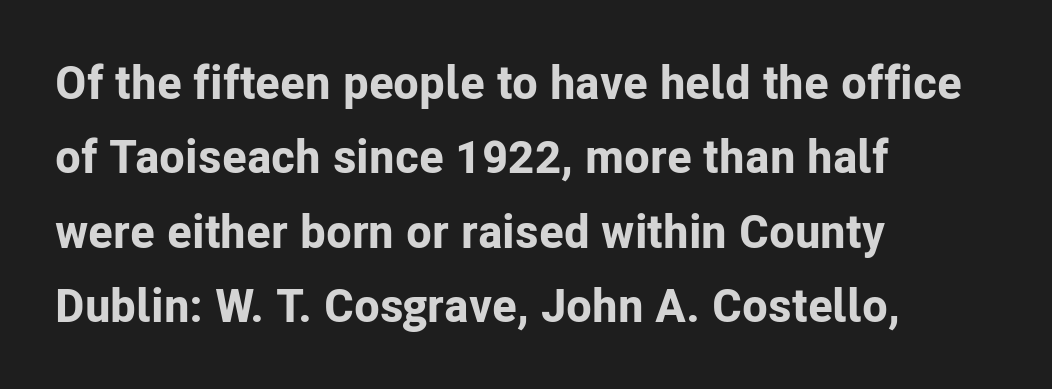
{"serif": "no", "italic": "no", "bold": "yes", "weight": "bold", "width": "normal", "stroke_contrast": "low", "x_height": "medium", "monospaced": "no", "underline": "no", "align": "left", "line_spacing": "normal", "line_spacing_ratio": 1.58, "letter_spacing": "normal", "letter_spacing_em": 0.0, "glyph_px": 47}
